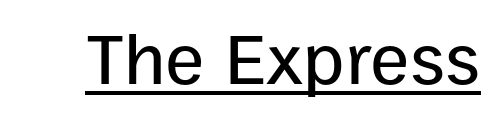
Q: Is the text italic (slanted)? A: No, it is upright.
Q: Is the typeface a serif or a sans-serif typeface? A: Sans-serif.
Q: Is the text underlined? A: Yes.
Q: Is the spacing between letters normal or unusually wide? A: Normal.
Q: Width (condensed, normal, or wide)? A: Normal.
Q: Stroke contrast? A: Low.
Q: x-height? A: Medium.
Q: Monospaced? A: No.
